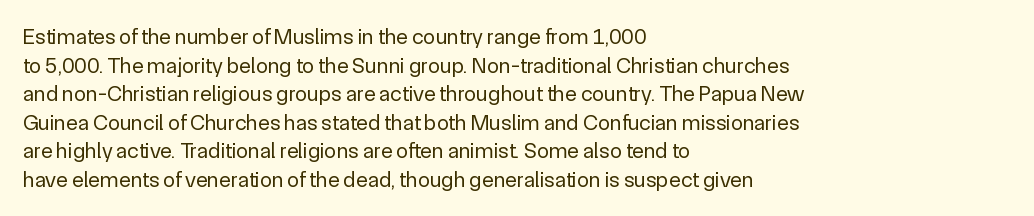
Q: Is the text bold? A: No.
Q: Is the text italic (slanted)? A: No, it is upright.
Q: Is the text underlined? A: No.
Q: How is the paragraph aligned? A: Left-aligned.
Q: Is the spacing between letters normal or unusually wide? A: Normal.
Q: Is the spacing between lines tight, normal or loose? A: Normal.
